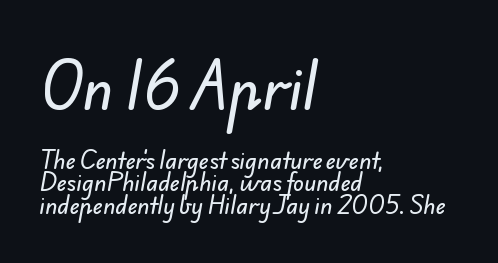
{"serif": "no", "width": "normal", "stroke_contrast": "low", "x_height": "small", "monospaced": "no", "underline": "no", "align": "left", "line_spacing": "tight", "line_spacing_ratio": 1.03, "letter_spacing": "normal", "letter_spacing_em": 0.0, "larger_block": "first", "size_ratio": 2.5, "glyph_px": 55}
